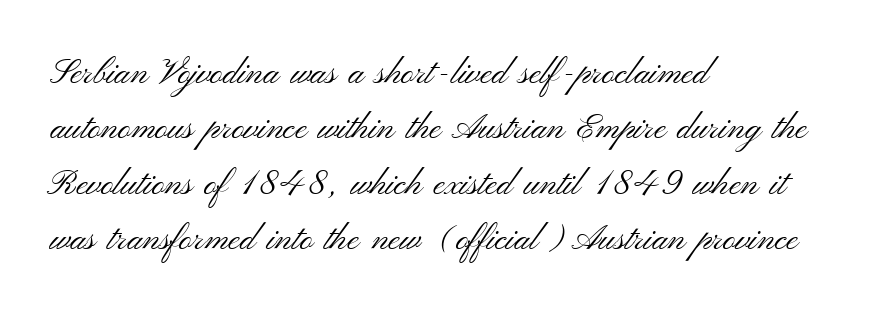
The image shows 35 px light, wide sans-serif type; set left-aligned, normal line spacing (1.58x), normal letter spacing, not underlined; medium stroke contrast and a small x-height.
